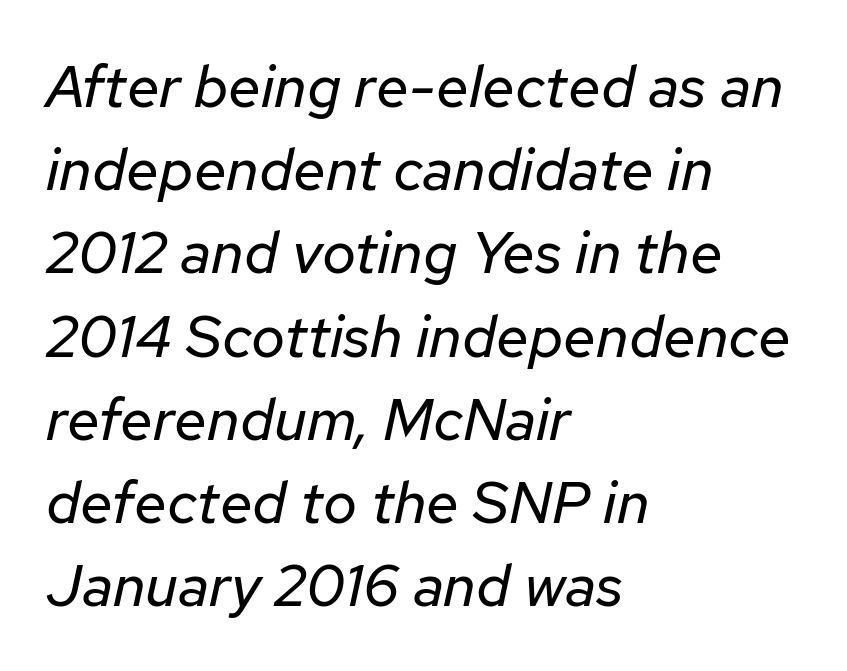
Q: Is the text bold? A: No.
Q: Is the text italic (slanted)? A: Yes, it leans right by about 12 degrees.
Q: Is the text underlined? A: No.
Q: How is the paragraph aligned? A: Left-aligned.
Q: Is the spacing between letters normal or unusually wide? A: Normal.
Q: Is the spacing between lines tight, normal or loose? A: Normal.
Q: Width (condensed, normal, or wide)? A: Normal.
Q: Stroke contrast? A: Low.
Q: x-height? A: Medium.
Q: Monospaced? A: No.
